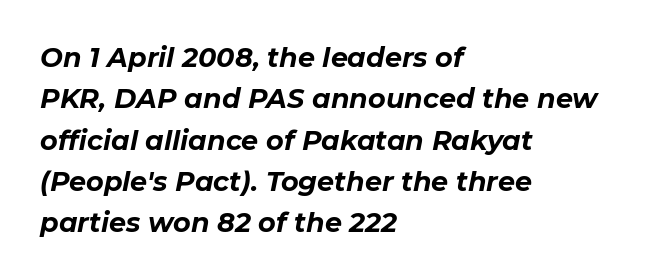
Compared with an ordinary text face, these strokes are far heavier — a full bold. Italic: yes, the glyphs are oblique. Caption: multi-line text, flush left, ragged right. In terms of leading, this rendering sits right in the middle. The string is rendered with underlining switched off.
